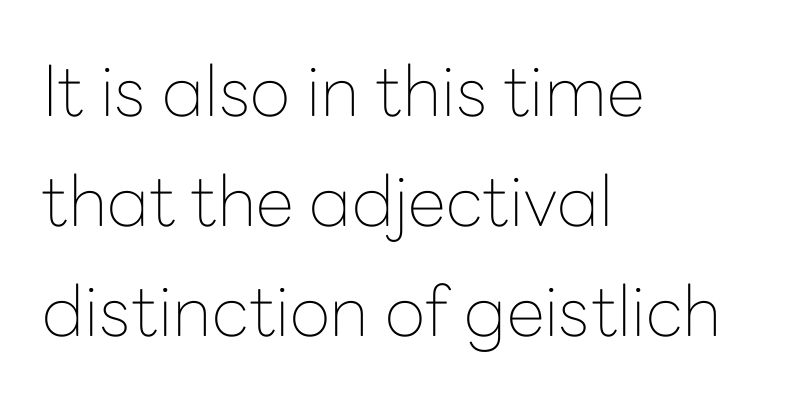
The line-height multiplier appears to be the usual default. Posture: straight, roman, zero tilt. Nothing heavy about these letters — not bold at all. Horizontal alignment here is leftward, the default for most running prose.
